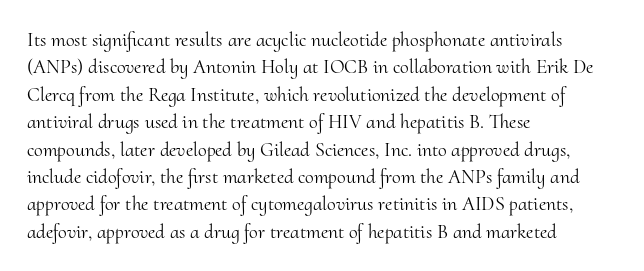
Caption: standard tracking, unaltered. Alignment: flush left. Line spacing here is normal. Weight: not bold — regular or lighter.
